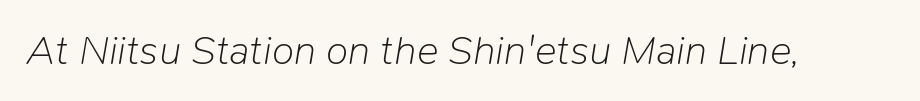
{"italic": "yes", "lean": "right", "slant_degrees": 9, "bold": "no", "weight": "light", "width": "normal", "stroke_contrast": "low", "x_height": "medium", "monospaced": "no", "underline": "no", "letter_spacing": "normal", "letter_spacing_em": 0.0, "glyph_px": 41}
